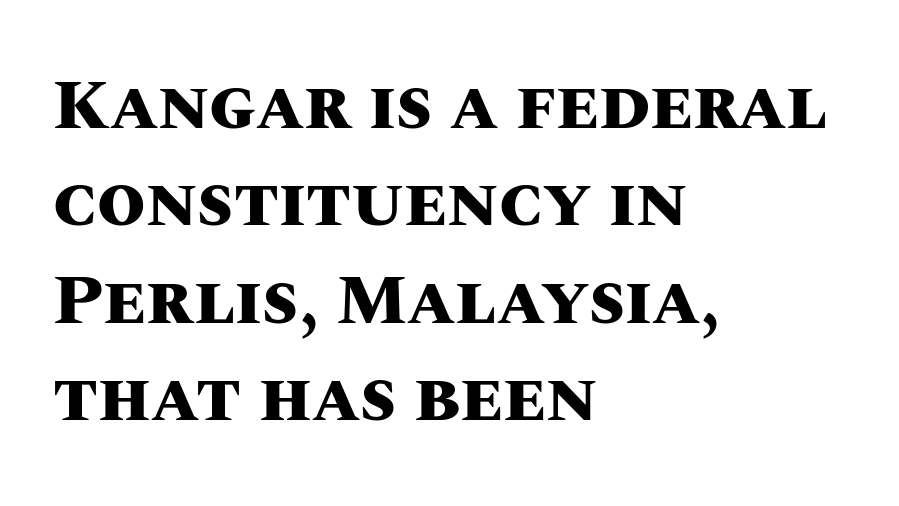
The image shows 70 px heavy type, upright; set left-aligned, normal line spacing (1.39x), normal letter spacing, not underlined; medium stroke contrast and a large x-height.
